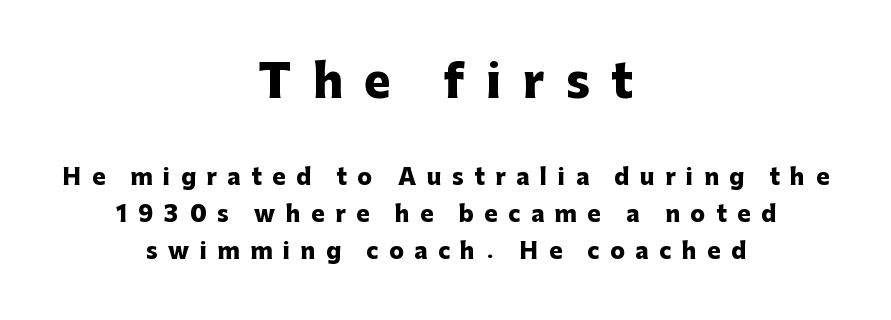
Q: Is the text bold? A: Yes.
Q: Is the text italic (slanted)? A: No, it is upright.
Q: Is the typeface a serif or a sans-serif typeface? A: Sans-serif.
Q: Is the text underlined? A: No.
Q: How is the paragraph aligned? A: Centered.
Q: Is the spacing between letters normal or unusually wide? A: Unusually wide.
Q: Is the spacing between lines tight, normal or loose? A: Normal.
Q: Which block of text is set in a larger size, the first (top) or the second (bottom)? A: The first (top) one.
Q: Width (condensed, normal, or wide)? A: Normal.
Q: Stroke contrast? A: Low.
Q: x-height? A: Medium.
Q: Monospaced? A: No.
